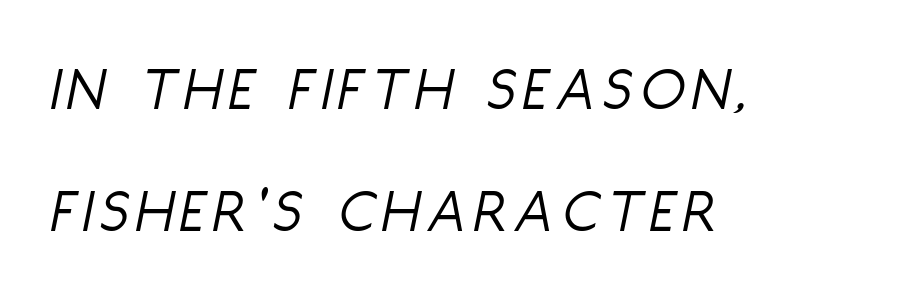
Q: Is the text bold? A: No.
Q: Is the text italic (slanted)? A: Yes, it leans right by about 11 degrees.
Q: Is the text underlined? A: No.
Q: How is the paragraph aligned? A: Left-aligned.
Q: Is the spacing between lines tight, normal or loose? A: Loose.
Q: Width (condensed, normal, or wide)? A: Condensed.
Q: Stroke contrast? A: Low.
Q: x-height? A: Large.
Q: Monospaced? A: No.
